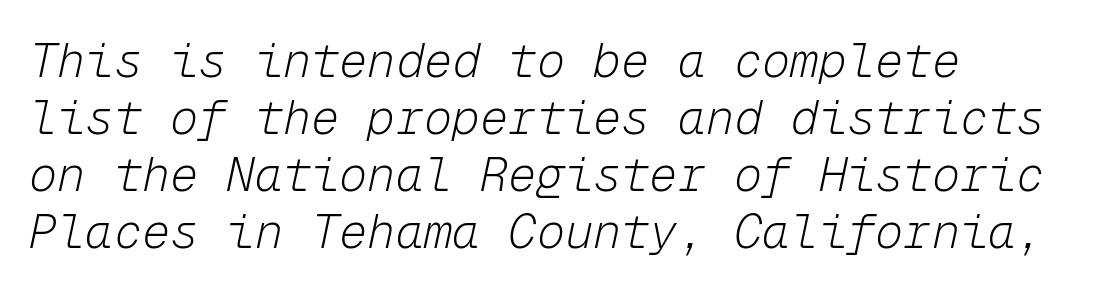
Q: Is the text bold? A: No.
Q: Is the text italic (slanted)? A: Yes, it leans right by about 12 degrees.
Q: Is the text underlined? A: No.
Q: How is the paragraph aligned? A: Left-aligned.
Q: Is the spacing between letters normal or unusually wide? A: Normal.
Q: Width (condensed, normal, or wide)? A: Normal.
Q: Stroke contrast? A: Low.
Q: x-height? A: Medium.
Q: Monospaced? A: Yes.
